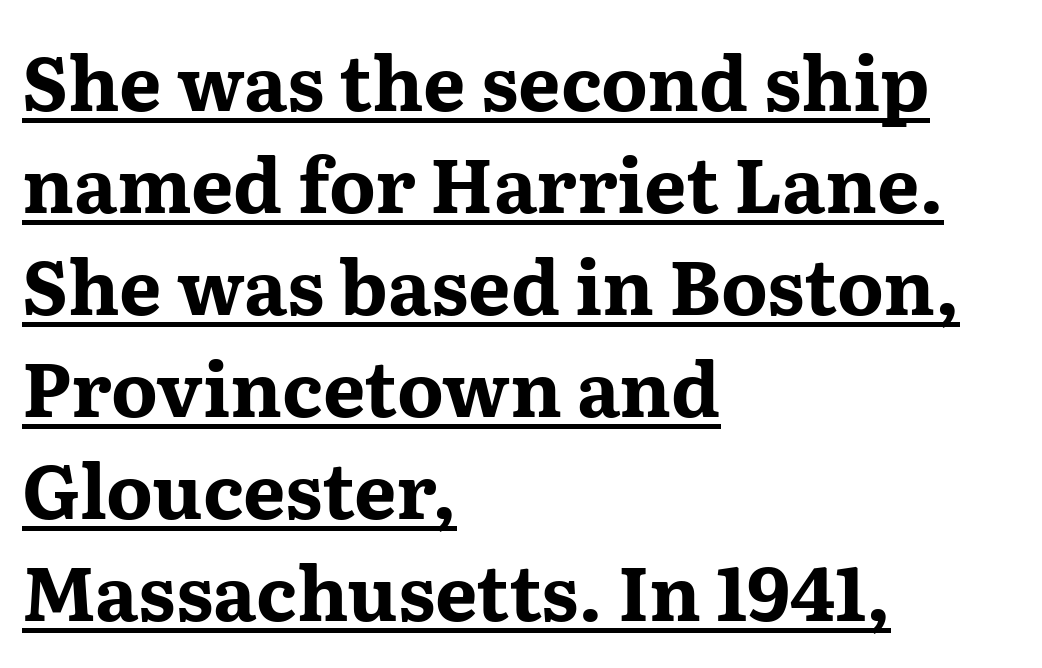
The image shows 75 px bold, wide serif type, upright; set left-aligned, normal line spacing (1.36x), normal letter spacing, underlined; medium stroke contrast and a medium x-height.
